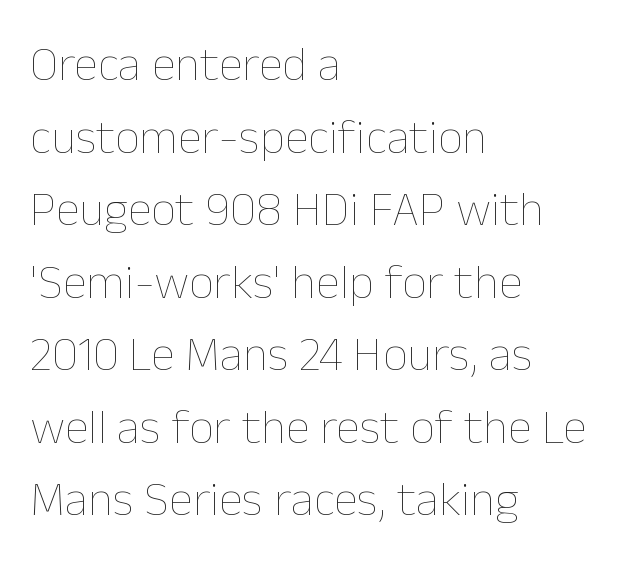
Underlining? Definitely not there. Vertical strokes here are truly vertical. Note the varied advance widths — an 'i' is clearly narrower than an 'm'. Rows of type keep a routine distance in the vertical direction. You could call the tracking neutral — neither tight nor loose. Unbolded letterforms with no extra heft.
